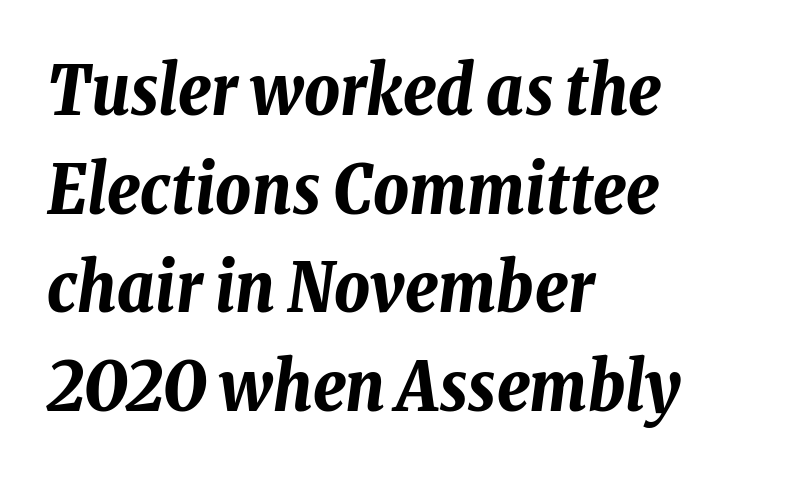
Does the weight exceed regular? Yes, all the way to bold. Regular leading. Anything drawn beneath the words? Only blank space. The text carries the slant typical of an italic or oblique font. There is no visible air inserted between adjacent glyphs. The rendering uses natural spacing where letterforms have individual widths.
